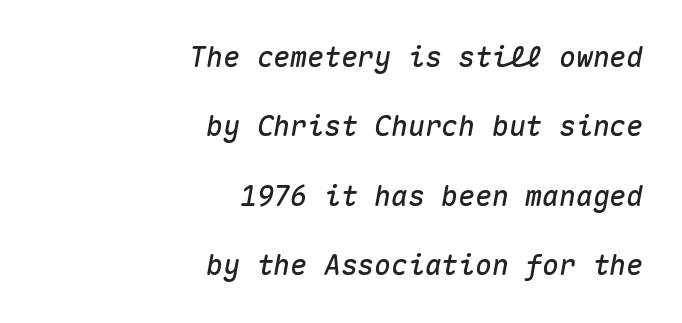
Q: Is the text italic (slanted)? A: Yes, it leans right by about 10 degrees.
Q: Is the text underlined? A: No.
Q: How is the paragraph aligned? A: Right-aligned.
Q: Is the spacing between letters normal or unusually wide? A: Normal.
Q: Is the spacing between lines tight, normal or loose? A: Loose.
Q: Width (condensed, normal, or wide)? A: Normal.
Q: Stroke contrast? A: Medium.
Q: x-height? A: Medium.
Q: Monospaced? A: Yes.
